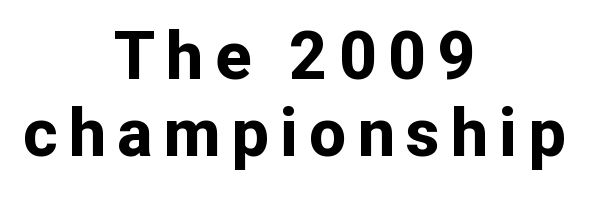
Descenders are the only things crossing below the line. This sample is center-justified, so both line endings float freely. Students, this is bold: see how much ink each stroke carries. Nope, not italic — everything's standing straight. Nothing sits at the stroke ends, so this counts as sans-serif. This sample has the flowing, uneven cadence of proportional lettering.
